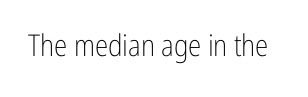
{"serif": "no", "italic": "no", "bold": "no", "weight": "light", "width": "condensed", "stroke_contrast": "low", "x_height": "medium", "monospaced": "no", "underline": "no", "letter_spacing": "normal", "letter_spacing_em": 0.0, "glyph_px": 30}
